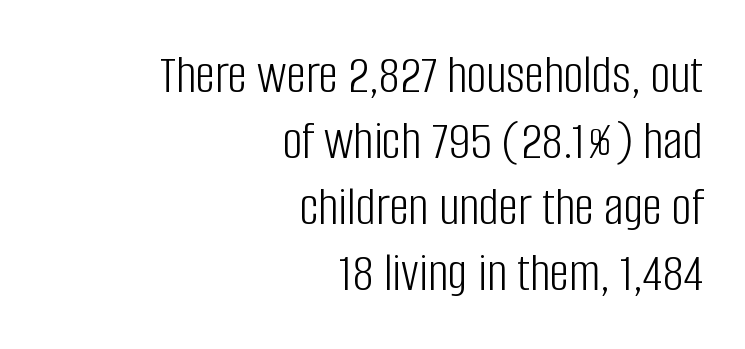
{"serif": "no", "italic": "no", "bold": "no", "weight": "light", "width": "condensed", "stroke_contrast": "low", "x_height": "large", "monospaced": "no", "underline": "no", "align": "right", "line_spacing_ratio": 1.2, "letter_spacing": "normal", "letter_spacing_em": 0.0, "glyph_px": 55}
